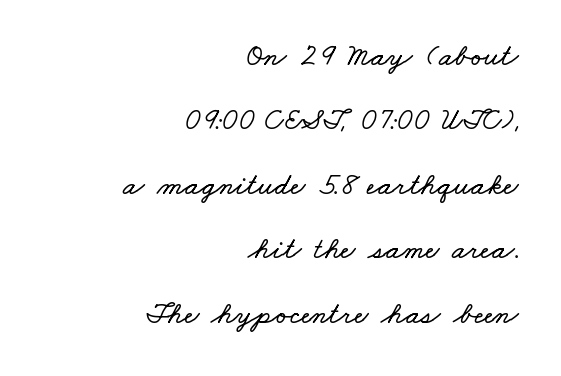
The image shows 31 px wide type; set right-aligned, loose line spacing (2.08x), normal letter spacing, not underlined; low stroke contrast and a small x-height.
